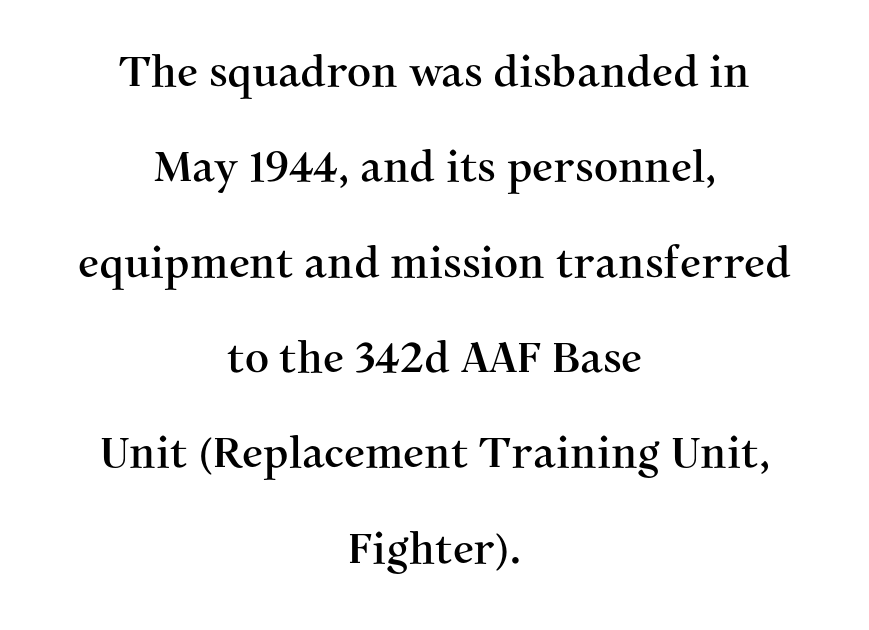
The image shows 42 px serif type, upright; set centered, loose line spacing (2.27x), normal letter spacing, not underlined; medium stroke contrast and a medium x-height.
